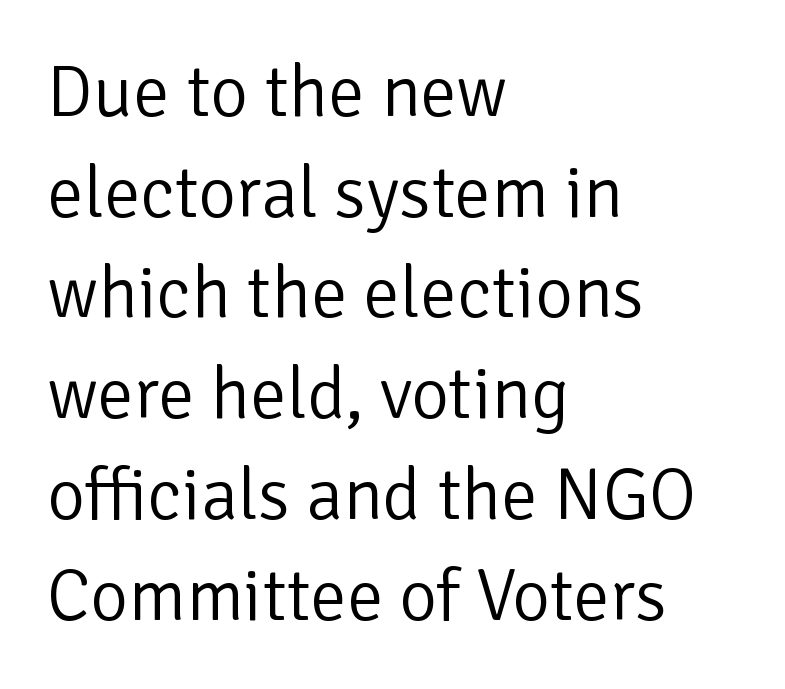
{"serif": "no", "italic": "no", "bold": "no", "weight": "light", "width": "normal", "stroke_contrast": "low", "x_height": "medium", "monospaced": "no", "underline": "no", "align": "left", "line_spacing": "normal", "line_spacing_ratio": 1.38, "letter_spacing": "normal", "letter_spacing_em": 0.0, "glyph_px": 73}
